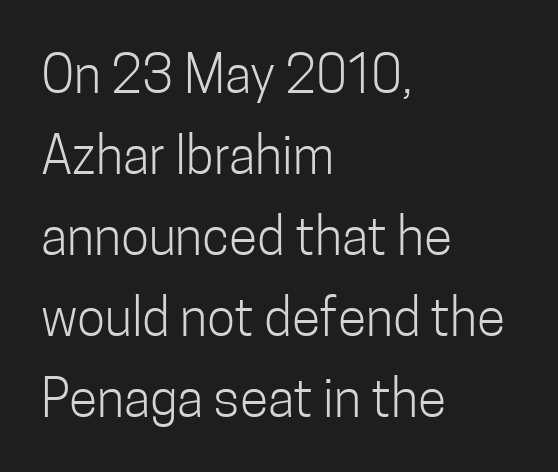
The image shows 52 px light, condensed sans-serif type, upright; set left-aligned, normal line spacing (1.56x), normal letter spacing, not underlined; low stroke contrast and a medium x-height.
